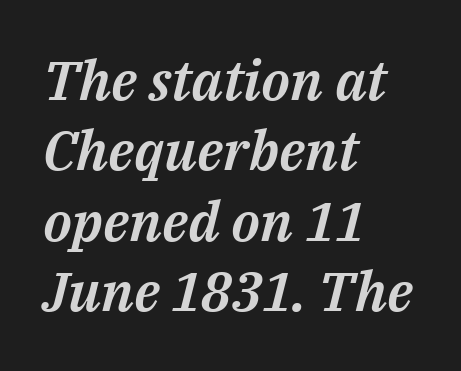
Q: Is the text italic (slanted)? A: Yes, it leans right by about 14 degrees.
Q: Is the text underlined? A: No.
Q: How is the paragraph aligned? A: Left-aligned.
Q: Is the spacing between letters normal or unusually wide? A: Normal.
Q: Is the spacing between lines tight, normal or loose? A: Normal.
Q: Width (condensed, normal, or wide)? A: Normal.
Q: Stroke contrast? A: Medium.
Q: x-height? A: Medium.
Q: Monospaced? A: No.
